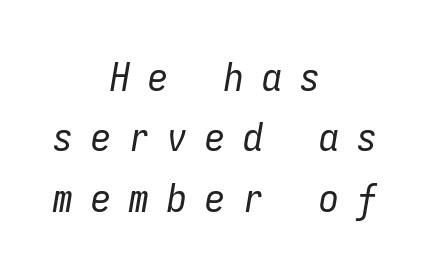
Q: Is the text bold? A: No.
Q: Is the text italic (slanted)? A: Yes, it leans right by about 9 degrees.
Q: Is the text underlined? A: No.
Q: How is the paragraph aligned? A: Centered.
Q: Is the spacing between letters normal or unusually wide? A: Unusually wide.
Q: Is the spacing between lines tight, normal or loose? A: Normal.
Q: Width (condensed, normal, or wide)? A: Condensed.
Q: Stroke contrast? A: Low.
Q: x-height? A: Medium.
Q: Monospaced? A: Yes.
